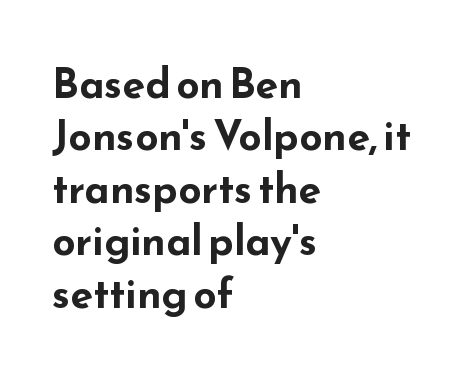
A typesetter would mark this as roman, not italic. Observe the absence of serifs on each vertical stroke in this sample. Typographic density is high because the face is bold. You could not count columns in this text — the font is proportionally spaced. The paragraph has a hard left edge and a soft right edge. Tracking here is standard; glyphs follow each other at the usual distance.
